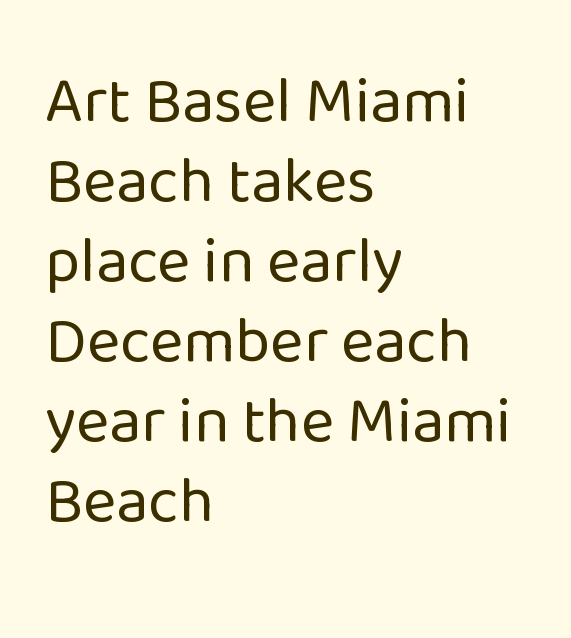
{"serif": "no", "italic": "no", "bold": "no", "weight": "regular", "width": "normal", "stroke_contrast": "low", "x_height": "medium", "monospaced": "no", "underline": "no", "align": "left", "line_spacing": "normal", "line_spacing_ratio": 1.25, "letter_spacing": "normal", "letter_spacing_em": 0.0, "glyph_px": 64}
